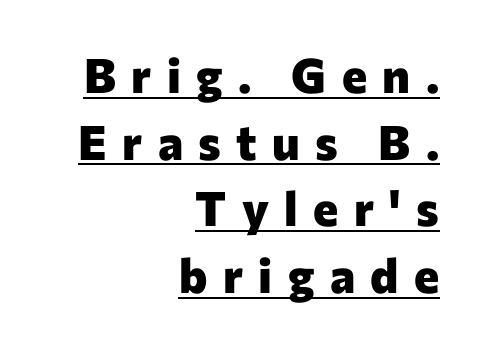
This rendering employs a face without finishing strokes, i.e., a sans-serif. If you drew a line through each stem, it would be perfectly vertical. Glyph-to-glyph distance is far greater than everyday printed text. The passage shown is typed in a proportional face where columns would drift. Summary of vertical rhythm: regular, with standard interline spacing.
